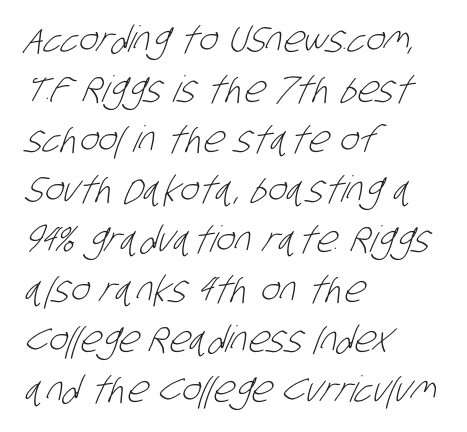
Q: Is the text bold? A: No.
Q: Is the typeface a serif or a sans-serif typeface? A: Sans-serif.
Q: Is the text underlined? A: No.
Q: How is the paragraph aligned? A: Left-aligned.
Q: Is the spacing between letters normal or unusually wide? A: Normal.
Q: Is the spacing between lines tight, normal or loose? A: Normal.
Q: Width (condensed, normal, or wide)? A: Condensed.
Q: Stroke contrast? A: Low.
Q: x-height? A: Large.
Q: Monospaced? A: No.
